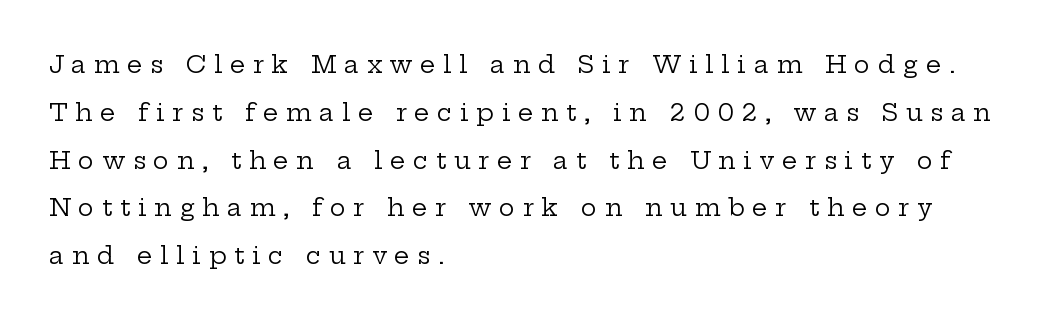
Short note: letters widely spaced. A great deal of white space separates one row of letters from the next. Every stem runs plumb, perpendicular to the baseline. Each line starts at the same left margin while the right side varies.
